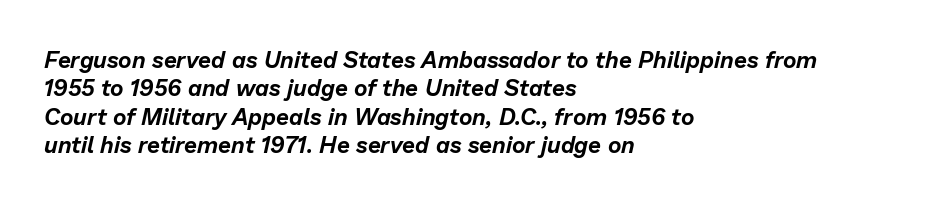
{"italic": "yes", "lean": "right", "slant_degrees": 13, "underline": "no", "align": "left", "line_spacing_ratio": 1.23, "letter_spacing": "normal", "letter_spacing_em": 0.0, "glyph_px": 23}
